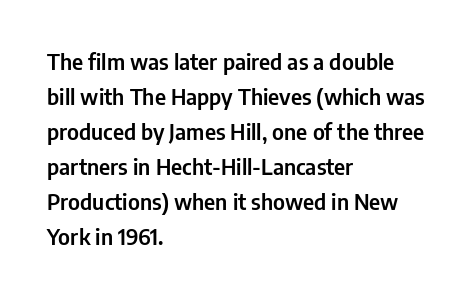
The image shows 22 px text type, upright; set left-aligned, normal line spacing (1.59x), normal letter spacing, not underlined.
